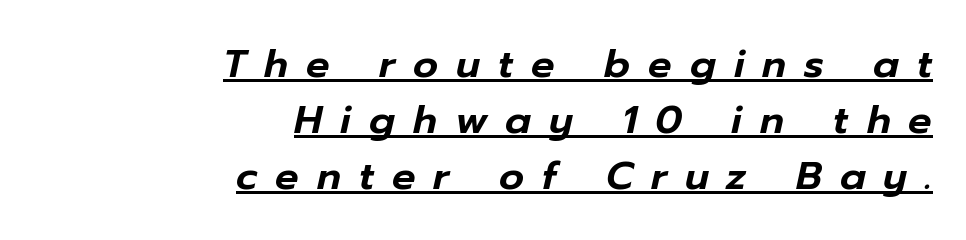
The image shows 39 px text type, italic (leaning right); set right-aligned, normal line spacing (1.43x), unusually wide letter spacing (+0.46 em), underlined; low stroke contrast and a medium x-height.
